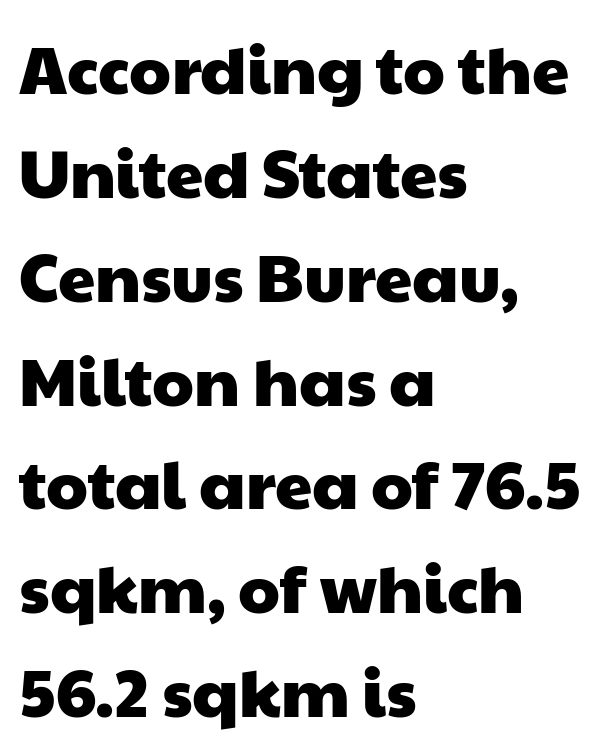
The image shows 67 px wide sans-serif type; set left-aligned, normal line spacing (1.55x), normal letter spacing, not underlined; low stroke contrast and a medium x-height.
